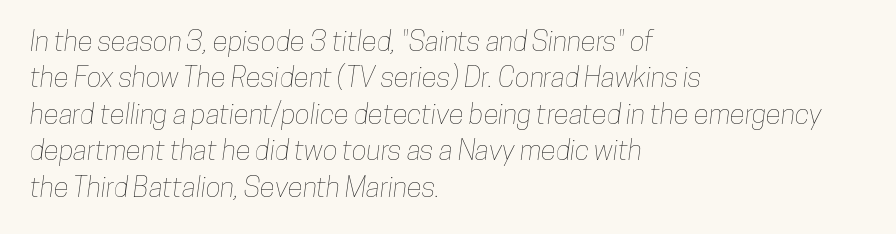
The image shows 28 px condensed type; set left-aligned, normal line spacing (1.3x), normal letter spacing, not underlined; low stroke contrast and a medium x-height.
